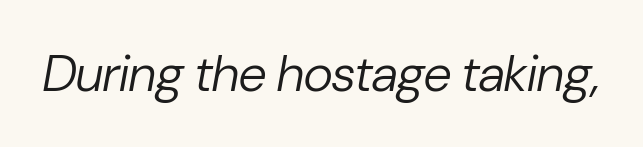
Q: Is the text bold? A: No.
Q: Is the text italic (slanted)? A: Yes, it leans right by about 10 degrees.
Q: Is the text underlined? A: No.
Q: Is the spacing between letters normal or unusually wide? A: Normal.
Q: Width (condensed, normal, or wide)? A: Normal.
Q: Stroke contrast? A: Low.
Q: x-height? A: Medium.
Q: Monospaced? A: No.
